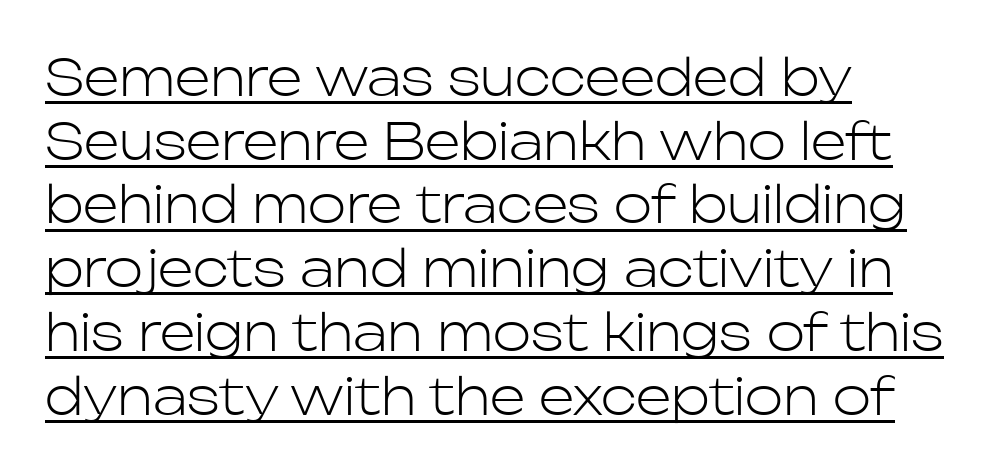
{"serif": "no", "italic": "no", "bold": "no", "weight": "light", "width": "normal", "stroke_contrast": "low", "x_height": "medium", "monospaced": "no", "underline": "yes", "align": "left", "line_spacing": "normal", "line_spacing_ratio": 1.25, "letter_spacing": "normal", "letter_spacing_em": 0.0, "glyph_px": 51}
